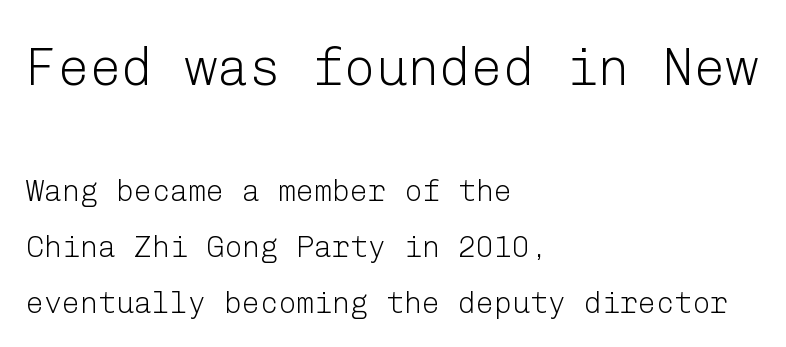
Q: Is the text bold? A: No.
Q: Is the text italic (slanted)? A: No, it is upright.
Q: Is the typeface a serif or a sans-serif typeface? A: Sans-serif.
Q: Is the text underlined? A: No.
Q: How is the paragraph aligned? A: Left-aligned.
Q: Is the spacing between letters normal or unusually wide? A: Normal.
Q: Which block of text is set in a larger size, the first (top) or the second (bottom)? A: The first (top) one.
Q: Width (condensed, normal, or wide)? A: Normal.
Q: Stroke contrast? A: Low.
Q: x-height? A: Medium.
